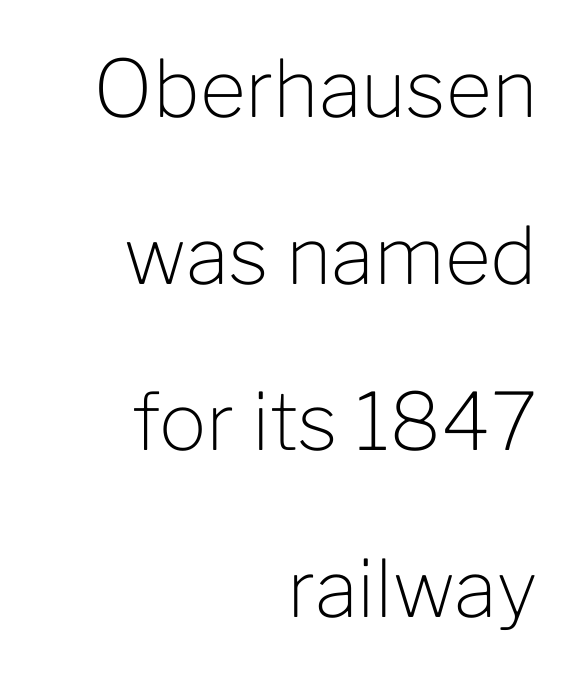
Q: Is the text bold? A: No.
Q: Is the text italic (slanted)? A: No, it is upright.
Q: Is the typeface a serif or a sans-serif typeface? A: Sans-serif.
Q: Is the text underlined? A: No.
Q: How is the paragraph aligned? A: Right-aligned.
Q: Is the spacing between letters normal or unusually wide? A: Normal.
Q: Is the spacing between lines tight, normal or loose? A: Loose.
Q: Width (condensed, normal, or wide)? A: Normal.
Q: Stroke contrast? A: Low.
Q: x-height? A: Medium.
Q: Monospaced? A: No.
